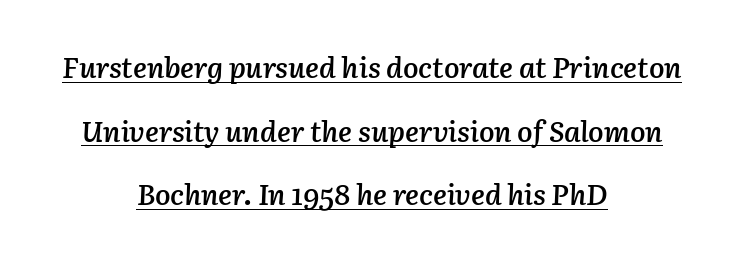
Q: Is the text bold? A: Semi-bold.
Q: Is the text italic (slanted)? A: Yes, it leans right by about 3 degrees.
Q: Is the text underlined? A: Yes.
Q: How is the paragraph aligned? A: Centered.
Q: Is the spacing between letters normal or unusually wide? A: Normal.
Q: Is the spacing between lines tight, normal or loose? A: Loose.
Q: Width (condensed, normal, or wide)? A: Normal.
Q: Stroke contrast? A: Low.
Q: x-height? A: Medium.
Q: Monospaced? A: No.
